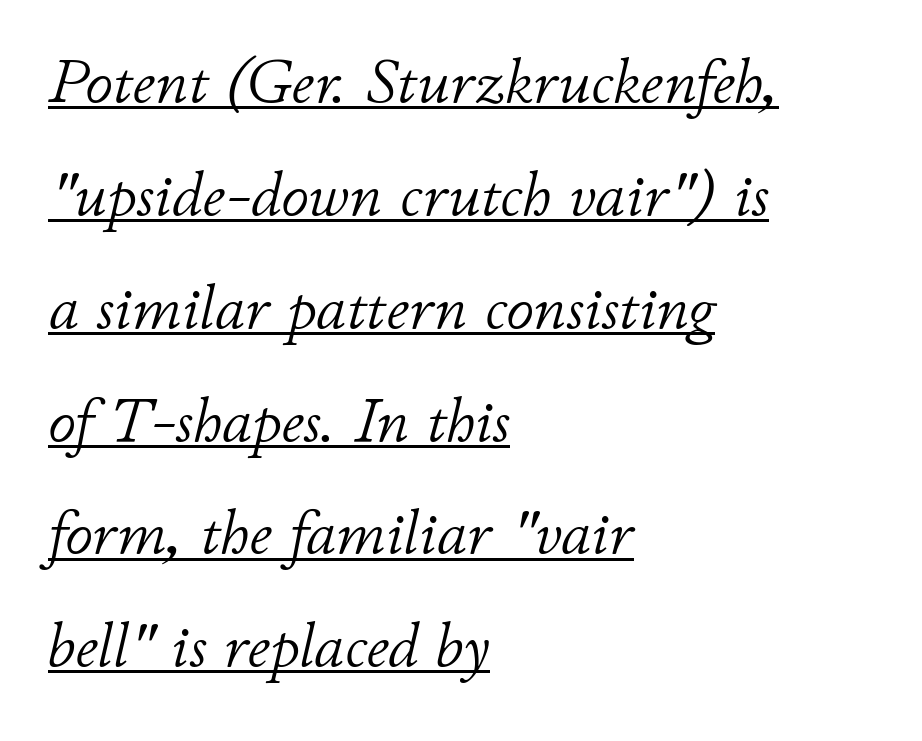
Compared with ordinary roman type, these characters are visibly tilted. The typeface has the unassuming heft of standard copy or less. Look at the tracking — it's just the regular setting, nothing added. The setting favours the left margin, as ordinary paragraphs usually do. The face used here is proportionally spaced, like ordinary book or web type. The sample's only ornament is a line tracing under the words.
